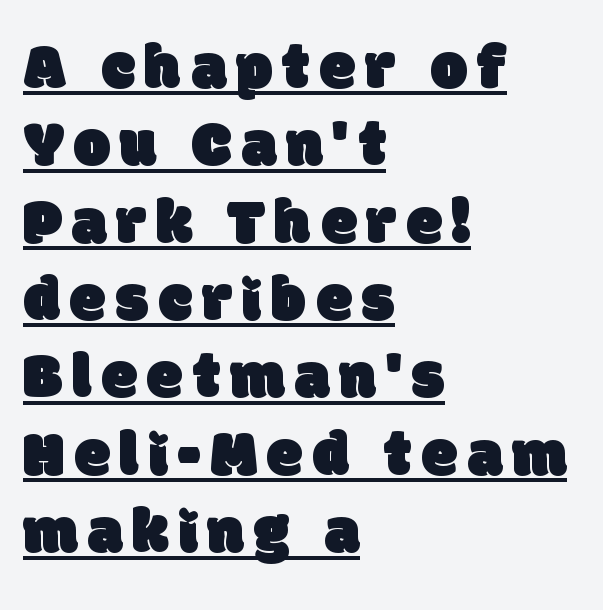
The image shows 65 px sans-serif type; set left-aligned, line spacing 1.19x, underlined; low stroke contrast and a large x-height.
